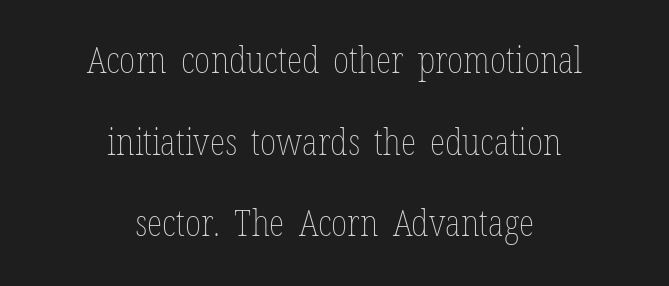
{"italic": "no", "bold": "no", "weight": "thin", "width": "condensed", "stroke_contrast": "low", "x_height": "medium", "monospaced": "no", "underline": "no", "align": "center", "line_spacing": "loose", "line_spacing_ratio": 2.27, "letter_spacing": "normal", "letter_spacing_em": 0.0, "glyph_px": 36}
